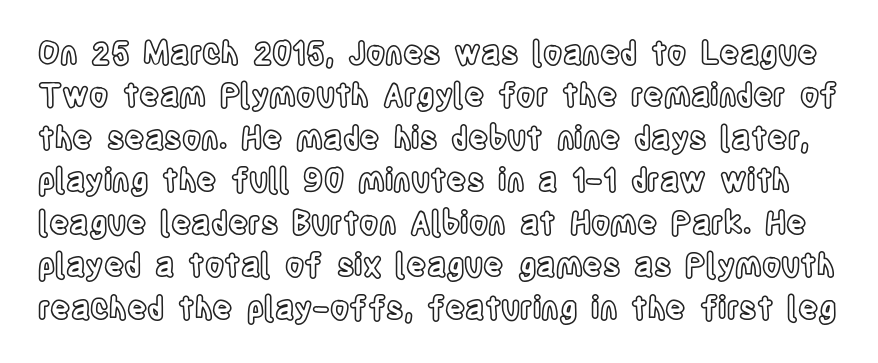
Q: Is the text italic (slanted)? A: No, it is upright.
Q: Is the text underlined? A: No.
Q: Is the spacing between letters normal or unusually wide? A: Normal.
Q: Is the spacing between lines tight, normal or loose? A: Normal.
Q: Width (condensed, normal, or wide)? A: Condensed.
Q: x-height? A: Large.
Q: Monospaced? A: No.
